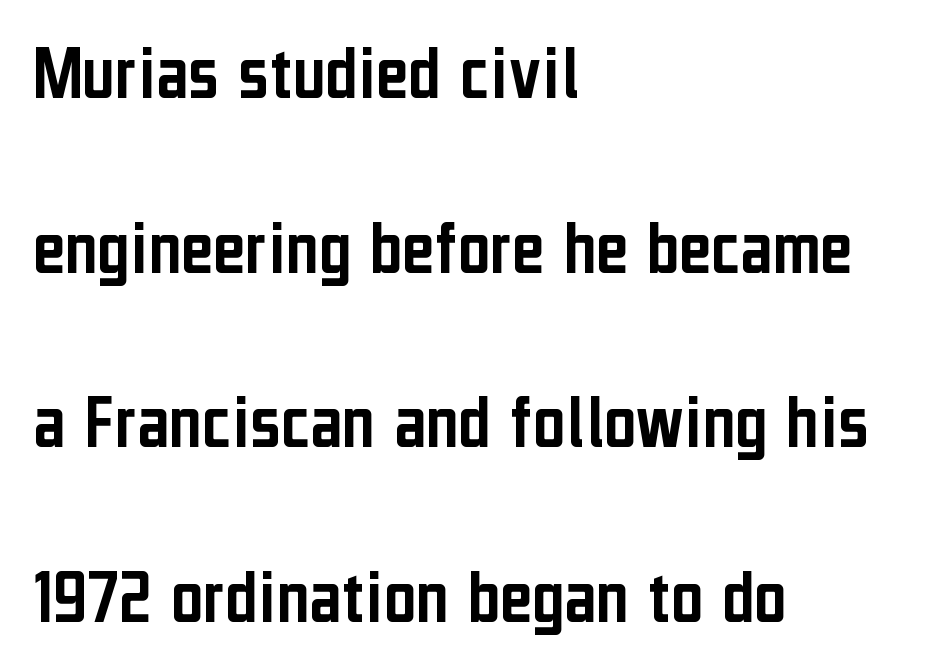
These lines stack with their left ends in a neat column. You can tell from the bare stems that sans-serif type was used. If you drew a line through each stem, it would be perfectly vertical. The designer dialed line spacing up above the default. The specimen omits any rule beneath the text block's lines. Glyph-to-glyph distance matches everyday printed text.
